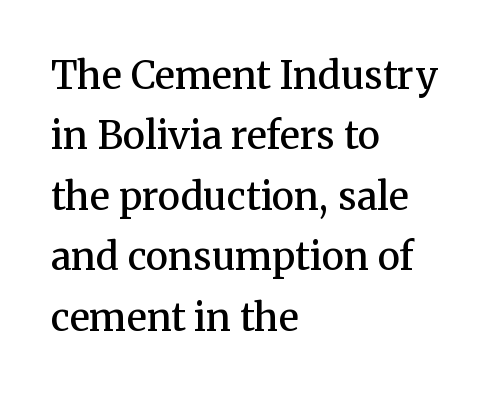
The typography opts for an upright posture over an oblique one. Whoever set this chose a conventional vertical rhythm. Every letter is mildly thick-stroked: semibold rather than bold. The rendering uses natural spacing where letterforms have individual widths. Observe the serifs anchoring each vertical stroke in this sample.
